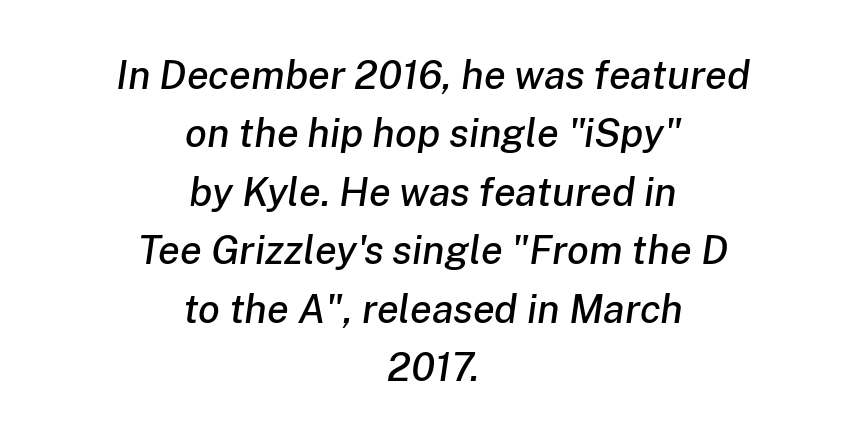
The image shows 40 px text type, italic (leaning right); set centered, normal line spacing (1.46x), normal letter spacing, not underlined; low stroke contrast and a medium x-height.
